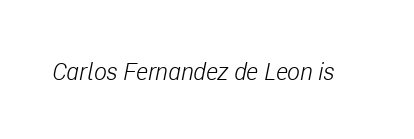
{"italic": "yes", "lean": "right", "slant_degrees": 11, "bold": "no", "underline": "no", "letter_spacing": "normal", "letter_spacing_em": 0.0, "glyph_px": 24}
